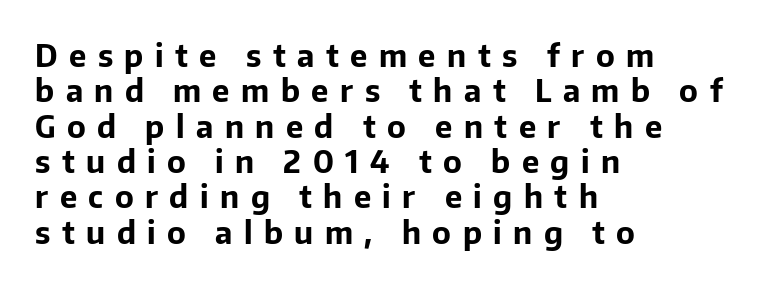
Q: Is the text bold? A: Yes.
Q: Is the text italic (slanted)? A: No, it is upright.
Q: Is the typeface a serif or a sans-serif typeface? A: Sans-serif.
Q: Is the text underlined? A: No.
Q: How is the paragraph aligned? A: Left-aligned.
Q: Is the spacing between letters normal or unusually wide? A: Unusually wide.
Q: Is the spacing between lines tight, normal or loose? A: Tight.
Q: Width (condensed, normal, or wide)? A: Normal.
Q: Stroke contrast? A: Low.
Q: x-height? A: Medium.
Q: Monospaced? A: No.
